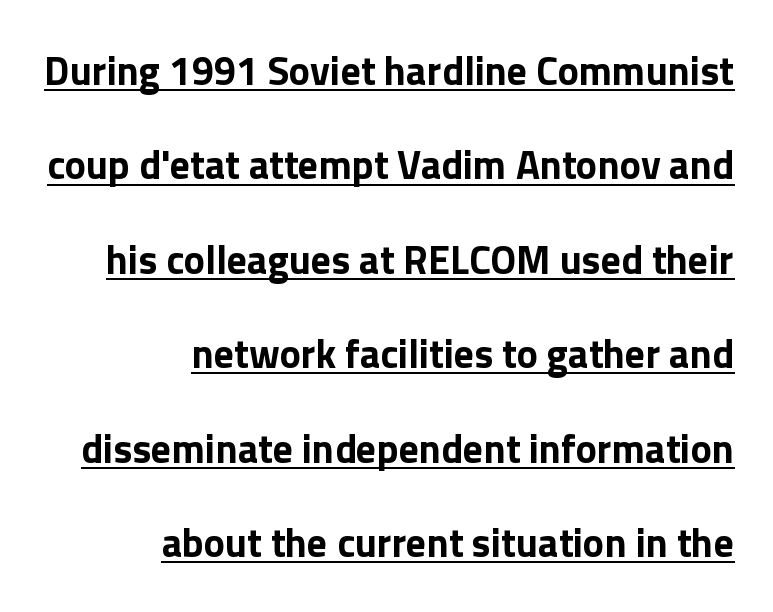
The image shows 40 px bold sans-serif type, upright; set right-aligned, loose line spacing (2.36x), normal letter spacing, underlined; a medium x-height.
